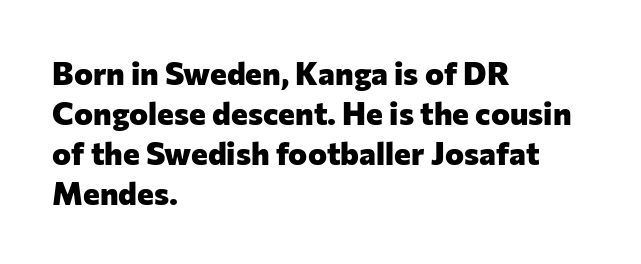
The image shows 32 px heavy sans-serif type, upright; set left-aligned, normal line spacing (1.25x), normal letter spacing, not underlined; low stroke contrast and a medium x-height.
